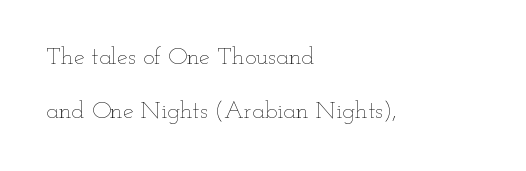
{"italic": "no", "bold": "no", "underline": "no", "align": "left", "line_spacing": "loose", "line_spacing_ratio": 2.26, "letter_spacing": "normal", "letter_spacing_em": 0.0, "glyph_px": 24}
